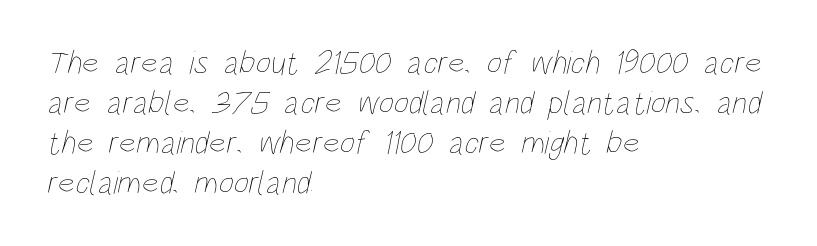
The baseline area is clear. The letters advance in unequal steps, a hallmark of proportional type. In terms of letterspacing, this is plain default setting. Is this a heavy cut? Hardly; it is regular or lighter. Casual observation: everything's shoved over to the left.
